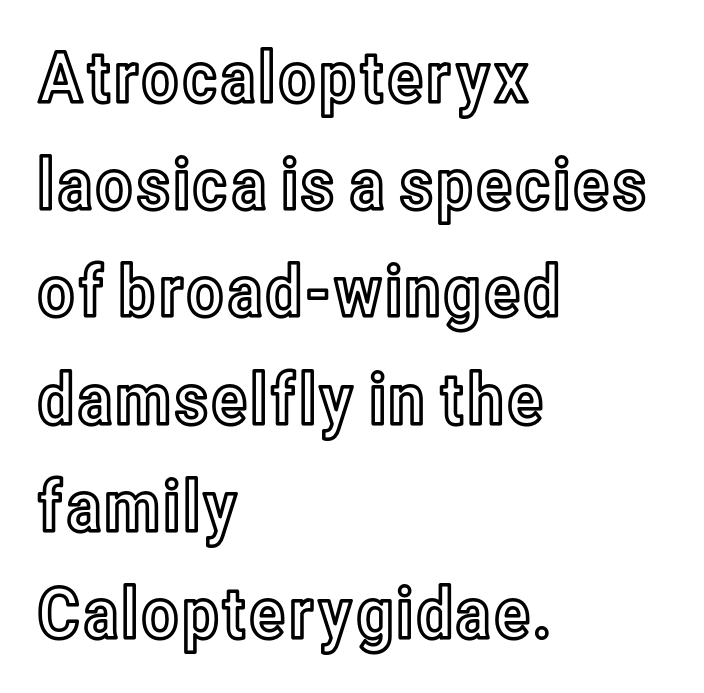
{"italic": "no", "width": "condensed", "x_height": "medium", "monospaced": "no", "underline": "no", "align": "left", "line_spacing": "normal", "line_spacing_ratio": 1.51, "letter_spacing": "normal", "letter_spacing_em": 0.0, "glyph_px": 71}
